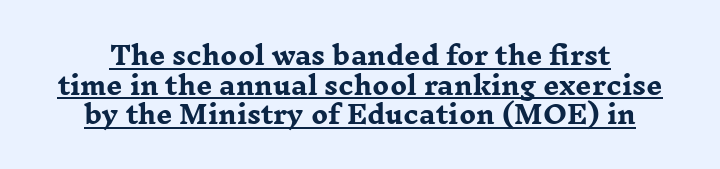
The image shows 25 px bold type, upright; set centered, line spacing 1.19x, normal letter spacing, underlined.
